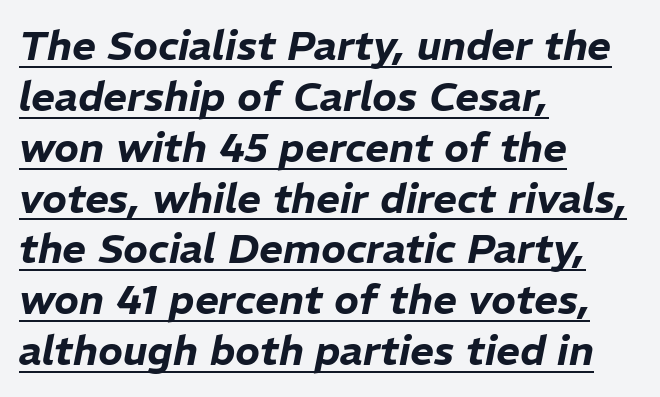
{"italic": "yes", "lean": "right", "slant_degrees": 11, "width": "normal", "stroke_contrast": "low", "x_height": "medium", "monospaced": "no", "underline": "yes", "align": "left", "line_spacing_ratio": 1.24, "letter_spacing": "normal", "letter_spacing_em": 0.0, "glyph_px": 41}
